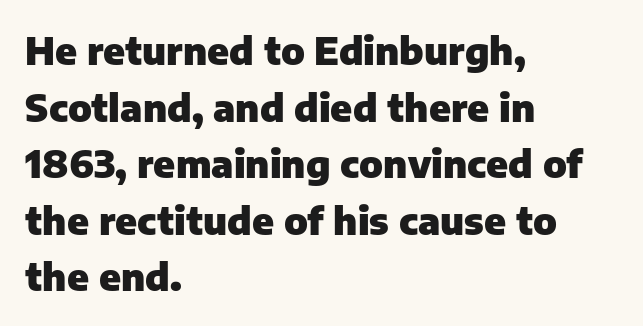
Q: Is the text bold? A: Yes.
Q: Is the text italic (slanted)? A: No, it is upright.
Q: Is the typeface a serif or a sans-serif typeface? A: Sans-serif.
Q: Is the text underlined? A: No.
Q: How is the paragraph aligned? A: Left-aligned.
Q: Is the spacing between letters normal or unusually wide? A: Normal.
Q: Is the spacing between lines tight, normal or loose? A: Normal.
Q: Width (condensed, normal, or wide)? A: Normal.
Q: Stroke contrast? A: Low.
Q: x-height? A: Medium.
Q: Monospaced? A: No.
